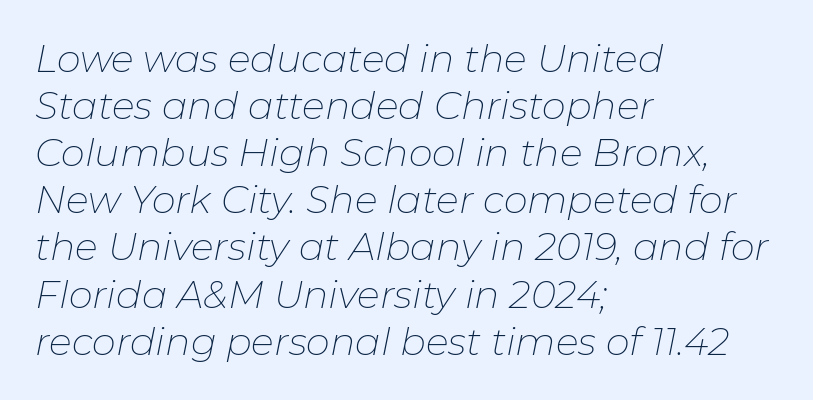
The zone under the glyphs is completely vacant. The face used here is proportionally spaced, like ordinary book or web type. Alignment: flush left. Spacing between characters is what you'd get straight out of the box.
